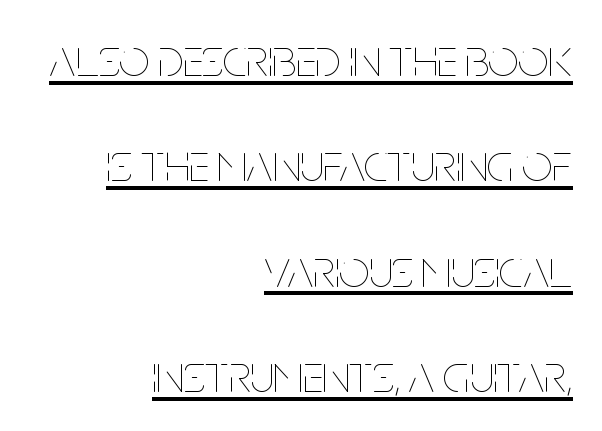
Q: Is the text bold? A: No.
Q: Is the text italic (slanted)? A: No, it is upright.
Q: Is the text underlined? A: Yes.
Q: How is the paragraph aligned? A: Right-aligned.
Q: Is the spacing between letters normal or unusually wide? A: Normal.
Q: Is the spacing between lines tight, normal or loose? A: Loose.
Q: Width (condensed, normal, or wide)? A: Condensed.
Q: Stroke contrast? A: Low.
Q: x-height? A: Large.
Q: Monospaced? A: No.
